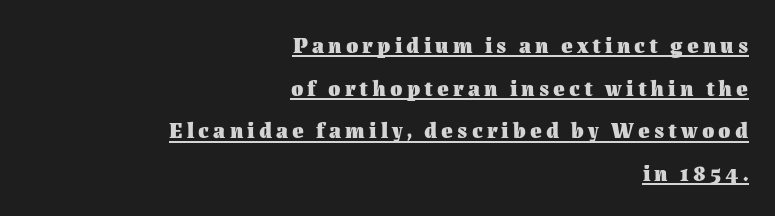
The image shows 22 px bold type, upright; set right-aligned, loose line spacing (1.94x), underlined.
